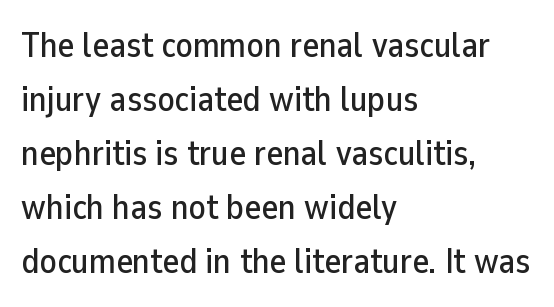
{"serif": "no", "italic": "no", "width": "normal", "stroke_contrast": "low", "x_height": "medium", "monospaced": "no", "underline": "no", "align": "left", "line_spacing": "normal", "line_spacing_ratio": 1.54, "letter_spacing": "normal", "letter_spacing_em": 0.0, "glyph_px": 35}
